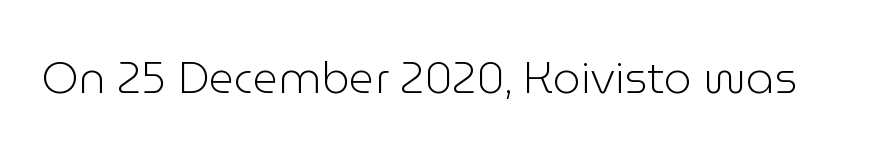
{"serif": "no", "italic": "no", "bold": "no", "weight": "light", "width": "normal", "stroke_contrast": "low", "x_height": "medium", "monospaced": "no", "underline": "no", "letter_spacing": "normal", "letter_spacing_em": 0.0, "glyph_px": 44}
